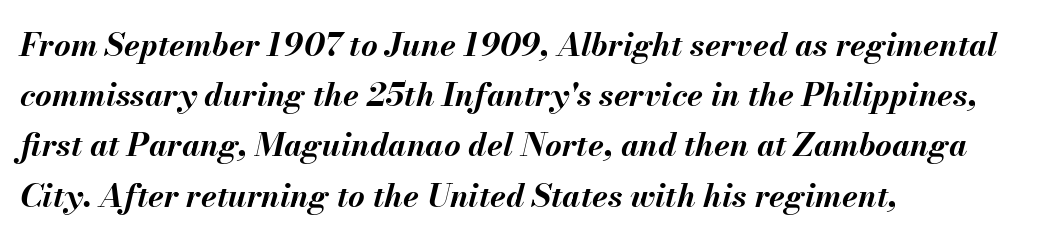
Honestly, there is no underline to notice here at all. Posture: slanted. The sample has been set heavy, in full bold. Spacing between characters is what you'd get straight out of the box.
